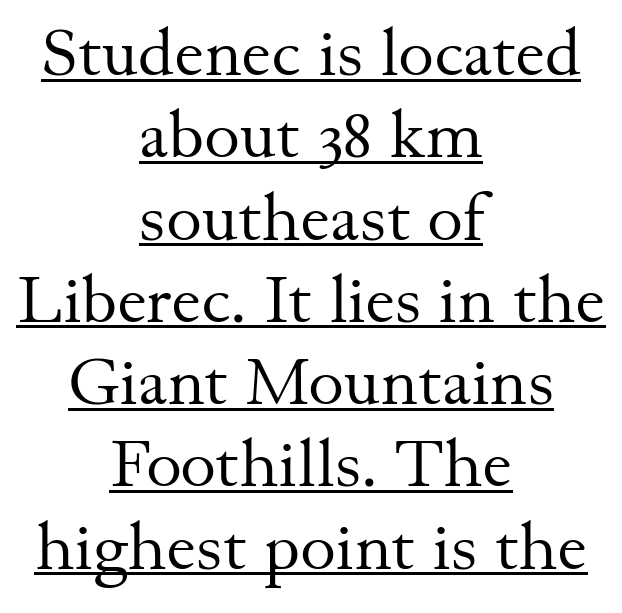
Q: Is the text bold? A: No.
Q: Is the text italic (slanted)? A: No, it is upright.
Q: Is the typeface a serif or a sans-serif typeface? A: Serif.
Q: Is the text underlined? A: Yes.
Q: How is the paragraph aligned? A: Centered.
Q: Is the spacing between letters normal or unusually wide? A: Normal.
Q: Width (condensed, normal, or wide)? A: Normal.
Q: Stroke contrast? A: Medium.
Q: x-height? A: Small.
Q: Monospaced? A: No.
